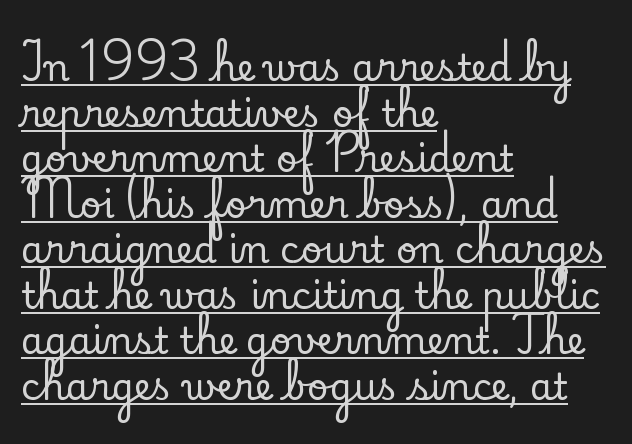
A roman cut, with each character standing at attention. Does the type have serifs? Yes, each stem ends in a small foot. The letters sit at their default tracking, neither squeezed nor spread. You could not count columns in this text — the font is proportionally spaced.
